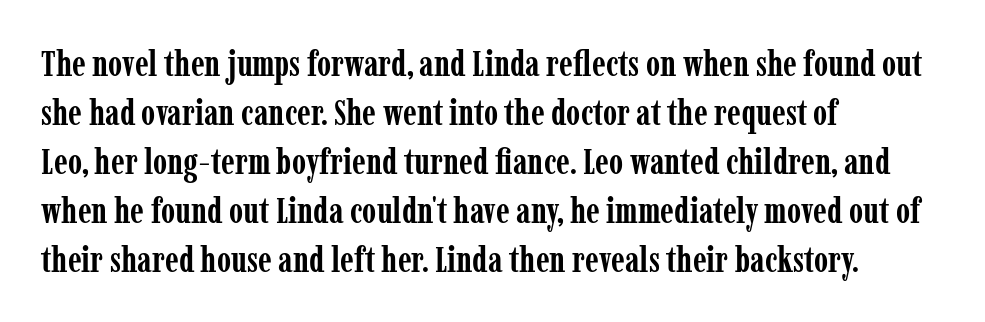
Q: Is the text bold? A: Yes.
Q: Is the text italic (slanted)? A: No, it is upright.
Q: Is the typeface a serif or a sans-serif typeface? A: Serif.
Q: Is the text underlined? A: No.
Q: How is the paragraph aligned? A: Left-aligned.
Q: Is the spacing between letters normal or unusually wide? A: Normal.
Q: Is the spacing between lines tight, normal or loose? A: Normal.
Q: Width (condensed, normal, or wide)? A: Condensed.
Q: Stroke contrast? A: Low.
Q: x-height? A: Medium.
Q: Monospaced? A: No.
